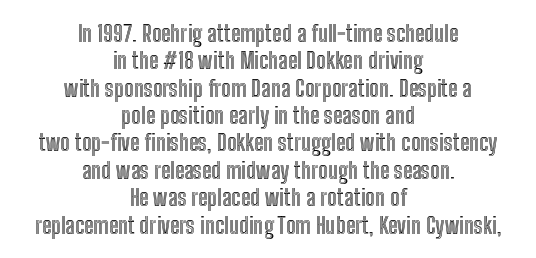
The image shows 23 px text type, upright; set centered, line spacing 1.19x, normal letter spacing, not underlined.
